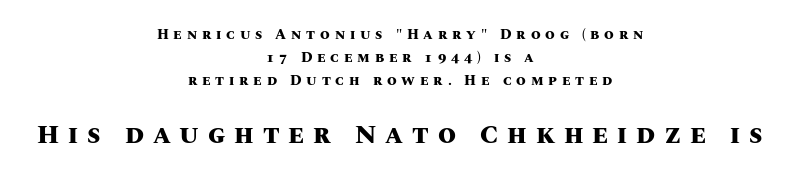
{"italic": "no", "bold": "yes", "underline": "no", "align": "center", "line_spacing": "normal", "line_spacing_ratio": 1.66, "letter_spacing": "wide", "letter_spacing_em": 0.34, "larger_block": "second", "size_ratio": 1.86, "glyph_px": 26}
